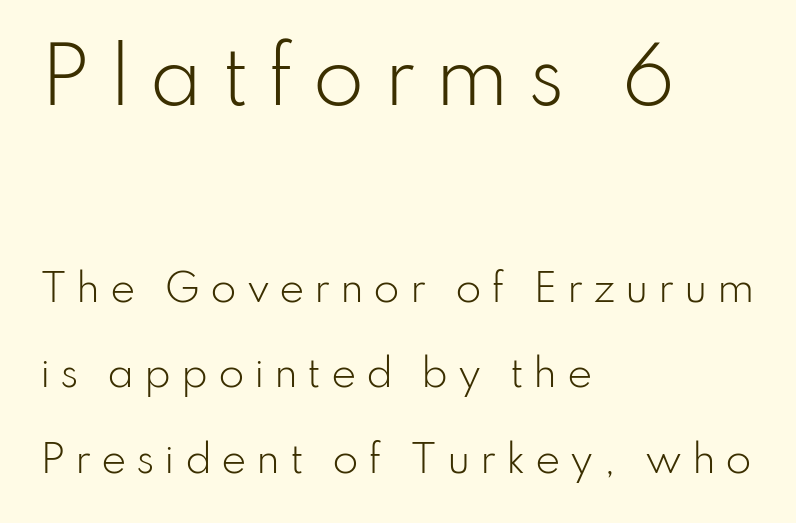
Q: Is the text bold? A: No.
Q: Is the text italic (slanted)? A: No, it is upright.
Q: Is the typeface a serif or a sans-serif typeface? A: Sans-serif.
Q: Is the text underlined? A: No.
Q: How is the paragraph aligned? A: Left-aligned.
Q: Is the spacing between letters normal or unusually wide? A: Unusually wide.
Q: Is the spacing between lines tight, normal or loose? A: Loose.
Q: Which block of text is set in a larger size, the first (top) or the second (bottom)? A: The first (top) one.
Q: Width (condensed, normal, or wide)? A: Normal.
Q: Stroke contrast? A: Low.
Q: x-height? A: Small.
Q: Monospaced? A: No.
